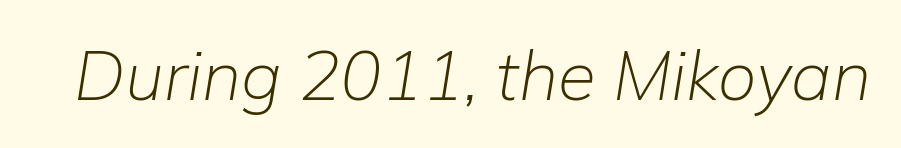
Spacing verdict: proportional, widths tailored to each character. Slanted lettering throughout. Nobody drew a line under any word here. Standard letterfit; no display-style spreading of the glyphs.
